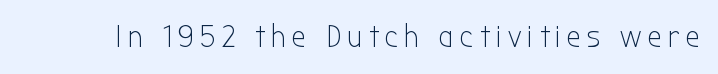
{"serif": "no", "italic": "no", "bold": "no", "weight": "light", "width": "condensed", "stroke_contrast": "low", "x_height": "medium", "monospaced": "no", "underline": "no", "letter_spacing": "wide", "letter_spacing_em": 0.2, "glyph_px": 32}
